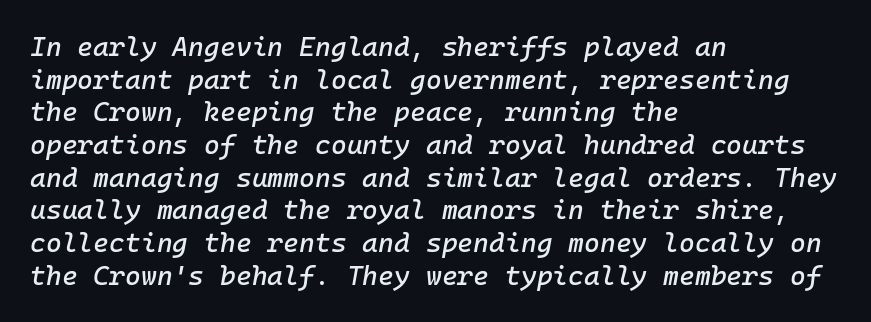
{"italic": "yes", "lean": "right", "slant_degrees": 10, "underline": "no", "align": "left", "line_spacing_ratio": 1.21, "letter_spacing": "normal", "letter_spacing_em": 0.0, "glyph_px": 27}
